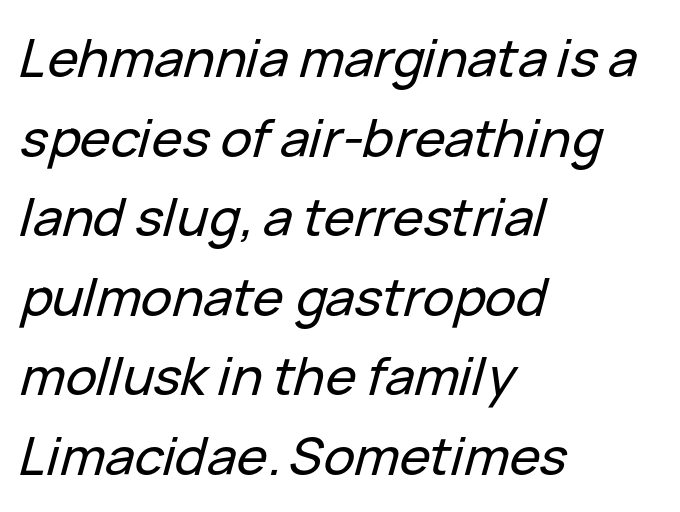
{"italic": "yes", "lean": "right", "slant_degrees": 15, "width": "normal", "stroke_contrast": "low", "x_height": "medium", "monospaced": "no", "underline": "no", "align": "left", "line_spacing": "normal", "line_spacing_ratio": 1.53, "letter_spacing": "normal", "letter_spacing_em": 0.0, "glyph_px": 52}
